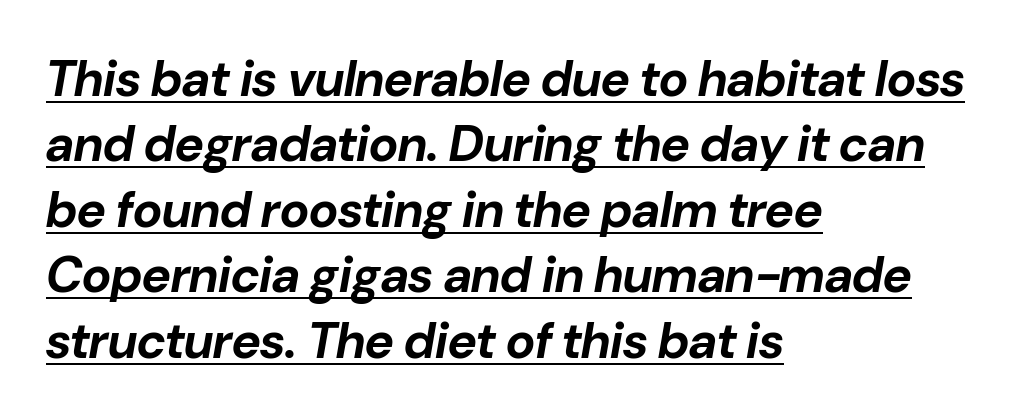
The text block is weighted toward the left margin, trailing off unevenly rightward. The type is set solid horizontally, with unmodified tracking. This sample keeps an unexceptional amount of space between lines. The font's italic variant was chosen for this text. The typesetter has applied underlining to the passage shown.
